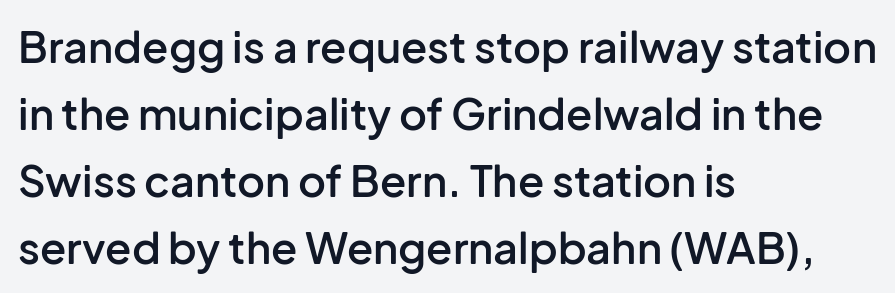
Q: Is the text bold? A: Semi-bold.
Q: Is the text italic (slanted)? A: No, it is upright.
Q: Is the typeface a serif or a sans-serif typeface? A: Sans-serif.
Q: Is the text underlined? A: No.
Q: How is the paragraph aligned? A: Left-aligned.
Q: Is the spacing between letters normal or unusually wide? A: Normal.
Q: Is the spacing between lines tight, normal or loose? A: Normal.
Q: Width (condensed, normal, or wide)? A: Normal.
Q: Stroke contrast? A: Low.
Q: x-height? A: Medium.
Q: Monospaced? A: No.
